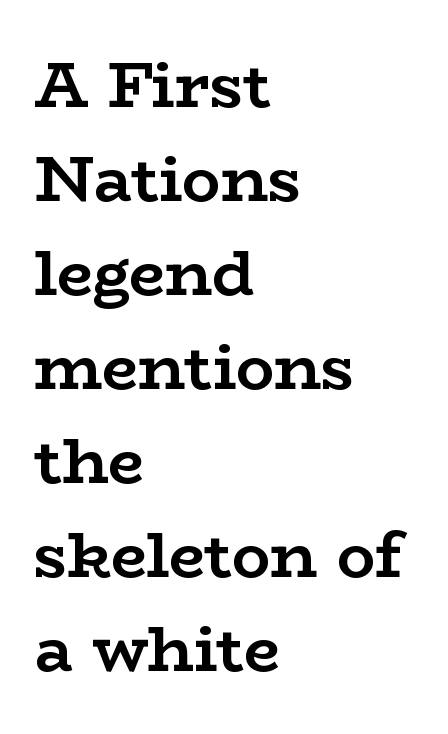
{"serif": "yes", "italic": "no", "bold": "yes", "weight": "semibold", "width": "wide", "stroke_contrast": "low", "x_height": "medium", "monospaced": "no", "underline": "no", "align": "left", "line_spacing": "normal", "line_spacing_ratio": 1.47, "letter_spacing": "normal", "letter_spacing_em": 0.0, "glyph_px": 64}
